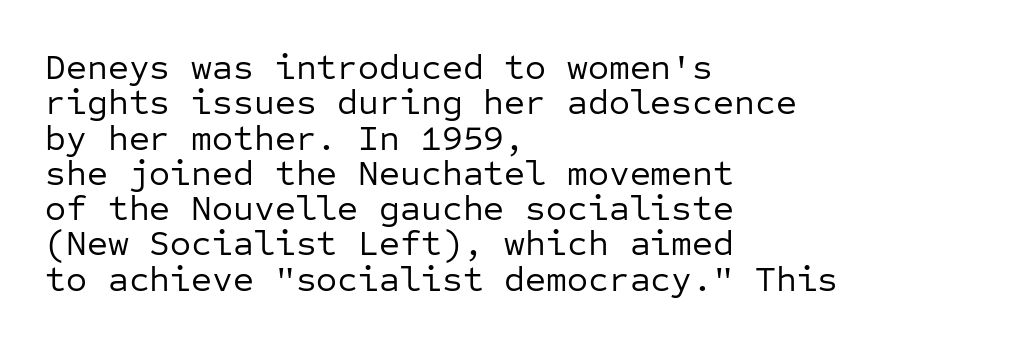
The image shows 36 px regular-weight sans-serif type, upright, monospaced; set left-aligned, tight line spacing (0.98x), normal letter spacing, not underlined; low stroke contrast and a medium x-height.
